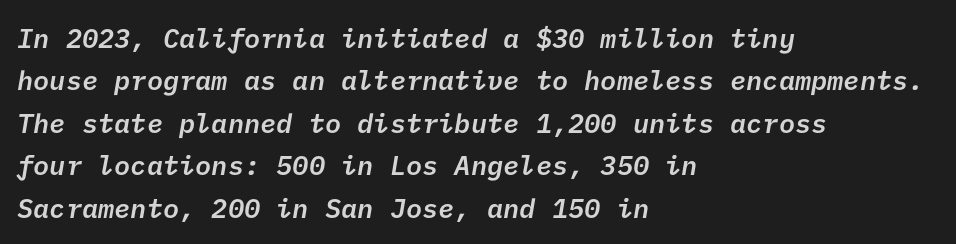
The image shows 27 px text type; set left-aligned, normal line spacing (1.57x), normal letter spacing, not underlined.
